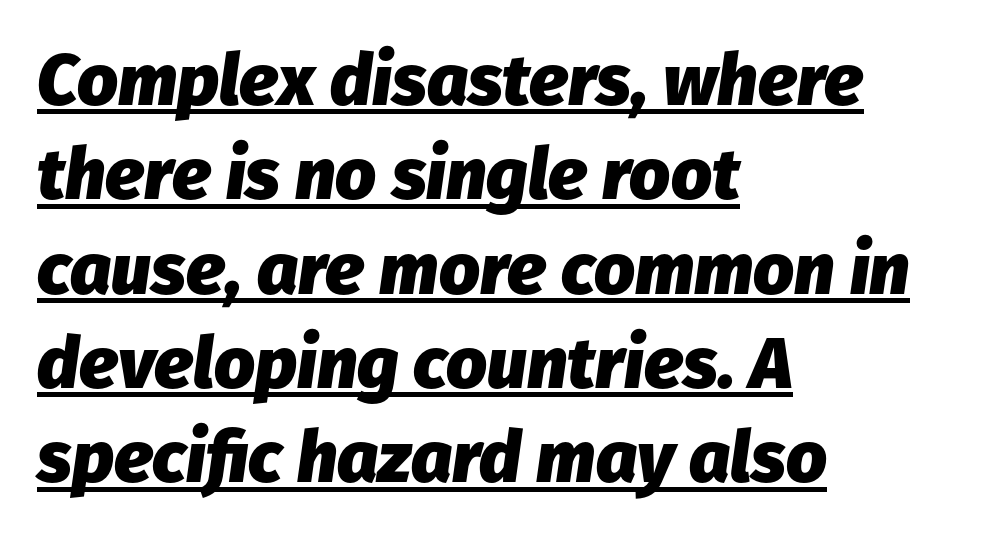
The image shows 72 px heavy type, italic (leaning right); set left-aligned, normal line spacing (1.31x), normal letter spacing, underlined; low stroke contrast and a medium x-height.
